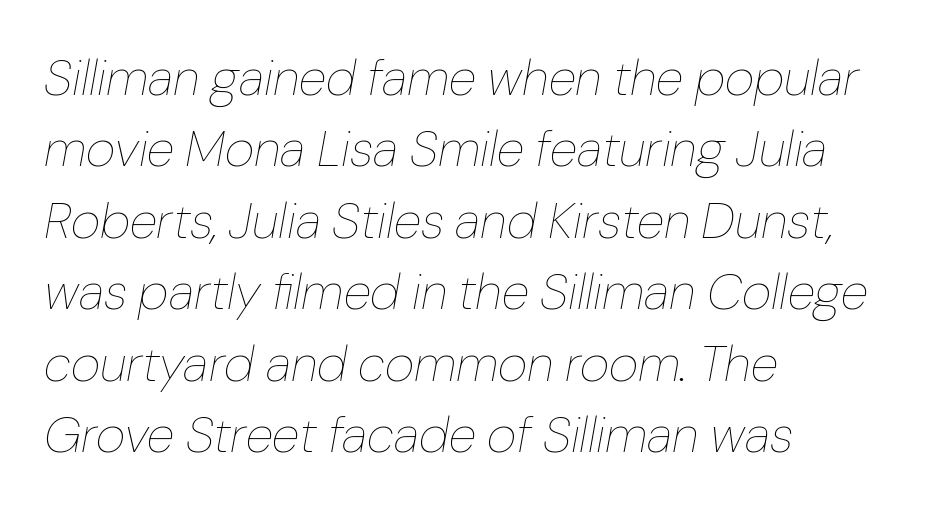
Q: Is the text bold? A: No.
Q: Is the text italic (slanted)? A: Yes, it leans right by about 10 degrees.
Q: Is the text underlined? A: No.
Q: How is the paragraph aligned? A: Left-aligned.
Q: Is the spacing between letters normal or unusually wide? A: Normal.
Q: Is the spacing between lines tight, normal or loose? A: Normal.
Q: Width (condensed, normal, or wide)? A: Normal.
Q: Stroke contrast? A: Low.
Q: x-height? A: Medium.
Q: Monospaced? A: No.
